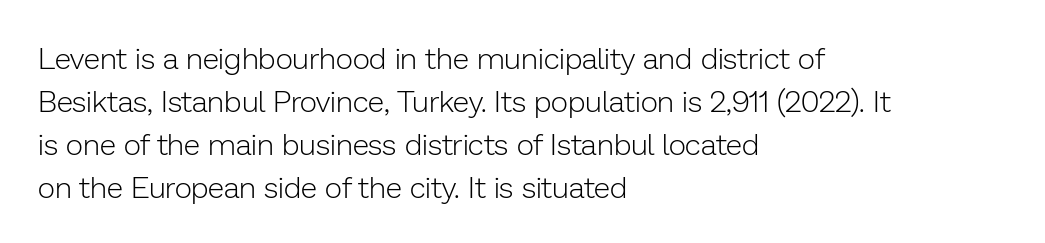
The image shows 30 px light sans-serif type, upright; set left-aligned, normal line spacing (1.43x), normal letter spacing, not underlined; low stroke contrast and a medium x-height.
